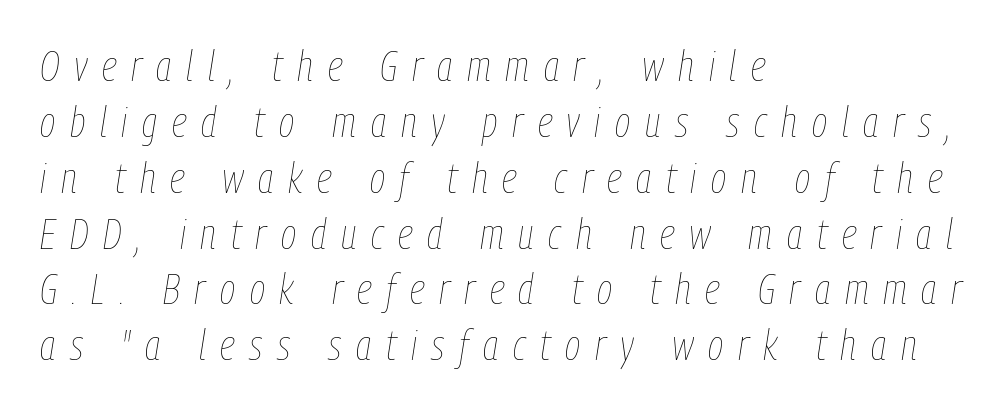
Q: Is the text bold? A: No.
Q: Is the text italic (slanted)? A: Yes, it leans right by about 9 degrees.
Q: Is the text underlined? A: No.
Q: How is the paragraph aligned? A: Left-aligned.
Q: Is the spacing between letters normal or unusually wide? A: Unusually wide.
Q: Is the spacing between lines tight, normal or loose? A: Normal.
Q: Width (condensed, normal, or wide)? A: Condensed.
Q: Stroke contrast? A: Low.
Q: x-height? A: Medium.
Q: Monospaced? A: No.
